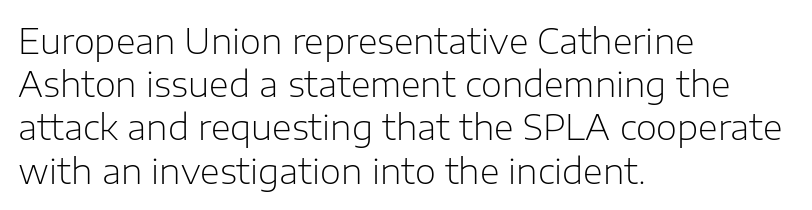
{"serif": "no", "italic": "no", "bold": "no", "weight": "light", "width": "normal", "stroke_contrast": "low", "x_height": "medium", "monospaced": "no", "underline": "no", "align": "left", "line_spacing": "normal", "line_spacing_ratio": 1.27, "letter_spacing": "normal", "letter_spacing_em": 0.0, "glyph_px": 34}
